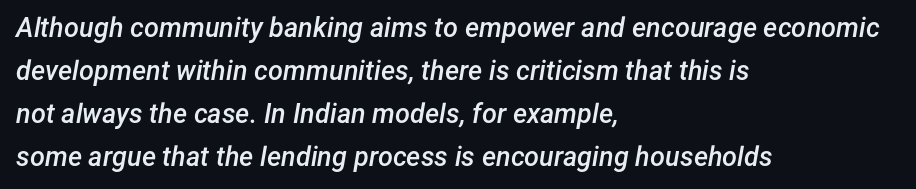
{"italic": "yes", "lean": "right", "slant_degrees": 12, "bold": "semi", "underline": "no", "align": "left", "line_spacing": "normal", "line_spacing_ratio": 1.59, "letter_spacing": "normal", "letter_spacing_em": 0.0, "glyph_px": 27}
